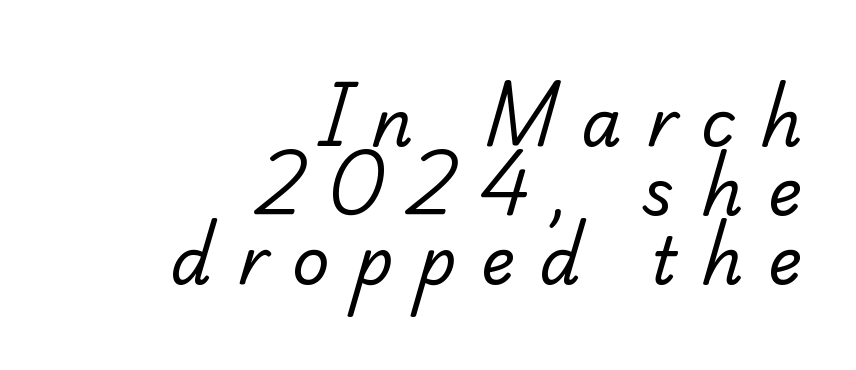
The image shows 65 px regular-weight serif type; set right-aligned, tight line spacing (1.06x), unusually wide letter spacing (+0.38 em), not underlined; low stroke contrast and a small x-height.
